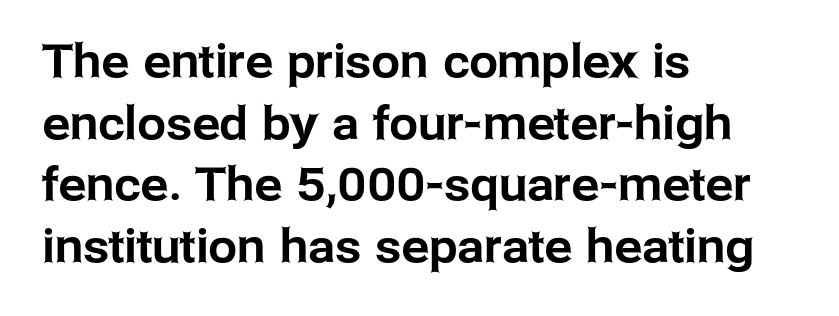
{"serif": "no", "italic": "no", "width": "normal", "stroke_contrast": "low", "x_height": "medium", "monospaced": "no", "underline": "no", "align": "left", "line_spacing": "normal", "line_spacing_ratio": 1.34, "letter_spacing": "normal", "letter_spacing_em": 0.0, "glyph_px": 46}
